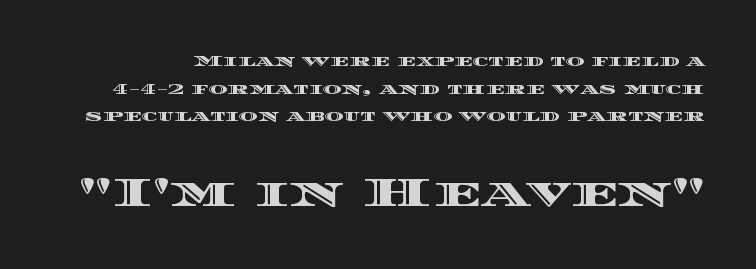
Just letters on the line, the space beneath them empty. Looks like regular typesetting: each glyph gets only the width it needs. When letters stand straight like this, we call the style roman or upright. Larger block? The one below; the one above is distinctly smaller. Here the glyphs are tracked normally, forming tight word shapes.
